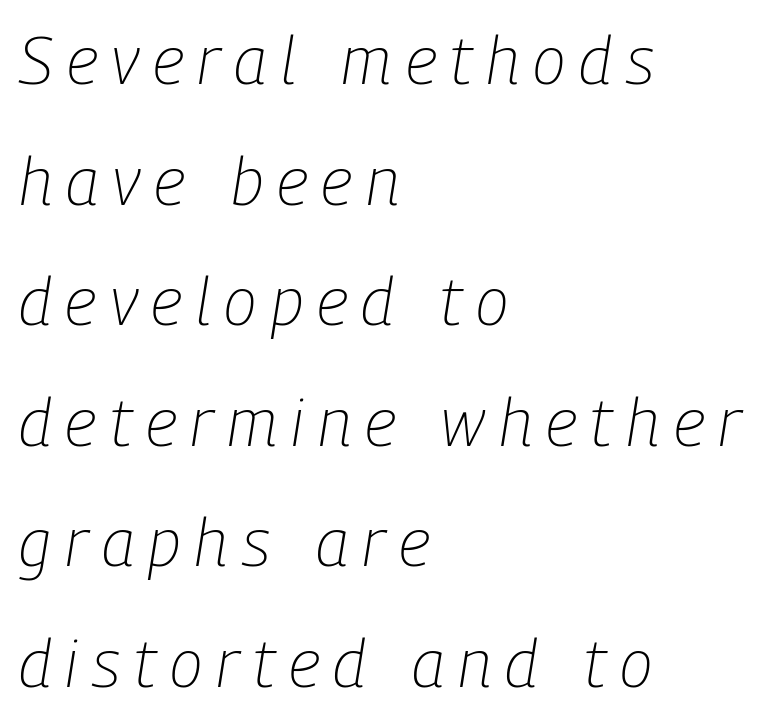
The face used here is proportionally spaced, like ordinary book or web type. Caption: face not bold, strokes unweighted. A typesetter would mark this as italic. Type without underlining. One-word summary of the alignment: left. Look at the tracking — it's clearly loosened, letters drifting apart.
